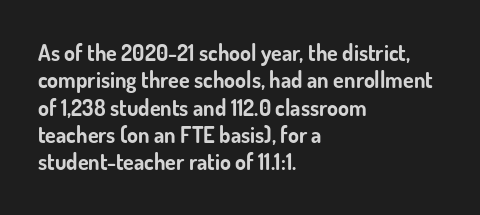
{"italic": "no", "bold": "yes", "underline": "no", "align": "left", "line_spacing_ratio": 1.24, "letter_spacing": "normal", "letter_spacing_em": 0.0, "glyph_px": 22}
